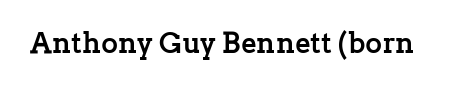
The image shows 29 px semibold serif type, upright; set normal letter spacing, not underlined; low stroke contrast and a medium x-height.
